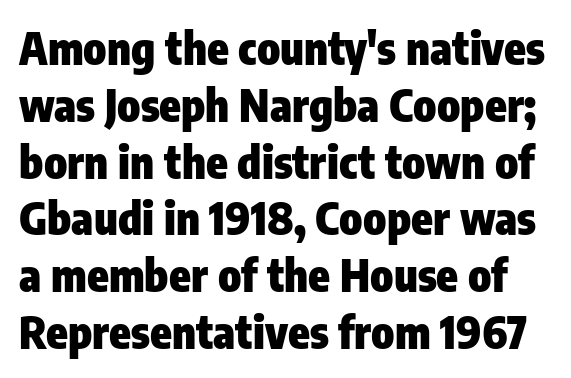
{"serif": "no", "italic": "no", "bold": "yes", "weight": "heavy", "width": "condensed", "stroke_contrast": "low", "x_height": "medium", "monospaced": "no", "underline": "no", "line_spacing": "normal", "line_spacing_ratio": 1.29, "letter_spacing": "normal", "letter_spacing_em": 0.0, "glyph_px": 44}
